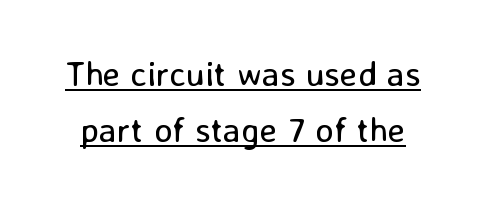
{"serif": "no", "italic": "no", "bold": "no", "weight": "regular", "width": "normal", "stroke_contrast": "low", "x_height": "medium", "monospaced": "no", "underline": "yes", "line_spacing": "normal", "line_spacing_ratio": 1.59, "letter_spacing": "normal", "letter_spacing_em": 0.0, "glyph_px": 35}
